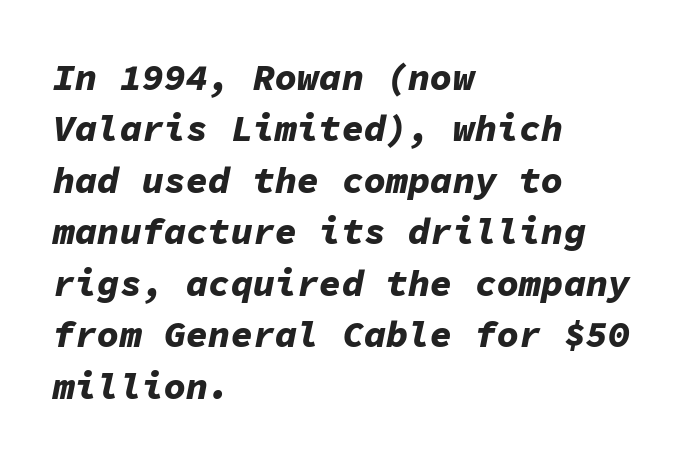
Q: Is the text bold? A: Yes.
Q: Is the text italic (slanted)? A: Yes, it leans right by about 11 degrees.
Q: Is the text underlined? A: No.
Q: How is the paragraph aligned? A: Left-aligned.
Q: Is the spacing between letters normal or unusually wide? A: Normal.
Q: Is the spacing between lines tight, normal or loose? A: Normal.
Q: Width (condensed, normal, or wide)? A: Normal.
Q: Stroke contrast? A: Low.
Q: x-height? A: Medium.
Q: Monospaced? A: Yes.
